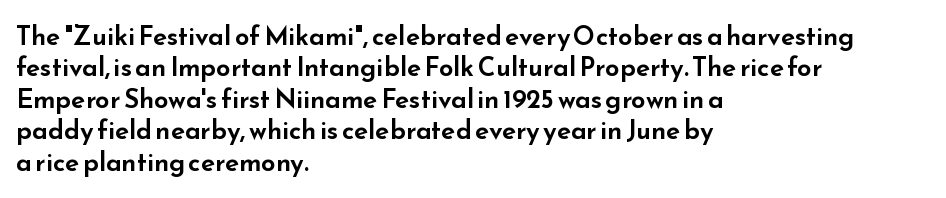
Q: Is the text italic (slanted)? A: No, it is upright.
Q: Is the text underlined? A: No.
Q: How is the paragraph aligned? A: Left-aligned.
Q: Is the spacing between letters normal or unusually wide? A: Normal.
